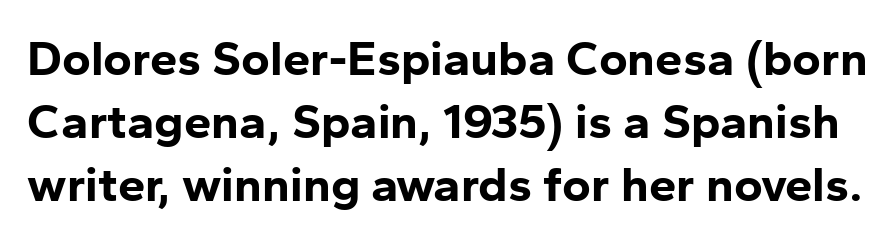
{"serif": "no", "italic": "no", "bold": "yes", "weight": "bold", "width": "normal", "stroke_contrast": "low", "x_height": "medium", "monospaced": "no", "underline": "no", "line_spacing": "normal", "line_spacing_ratio": 1.29, "letter_spacing": "normal", "letter_spacing_em": 0.0, "glyph_px": 49}
